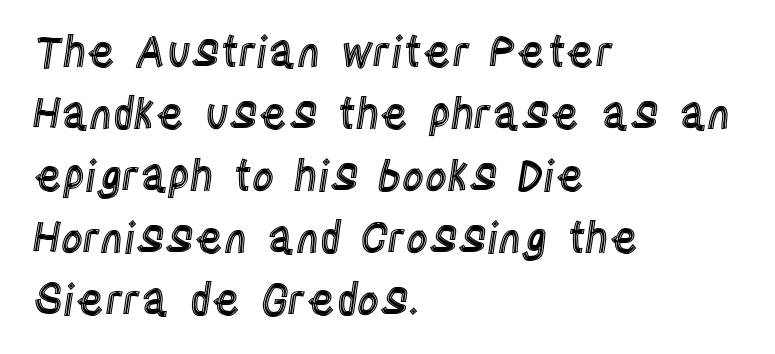
The image shows 43 px condensed type; set left-aligned, normal line spacing (1.44x), normal letter spacing, not underlined; a large x-height.
